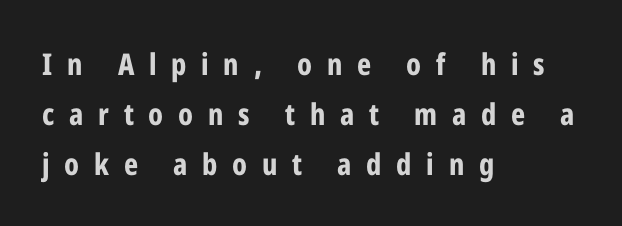
{"serif": "no", "italic": "no", "bold": "yes", "weight": "bold", "width": "condensed", "stroke_contrast": "low", "x_height": "medium", "monospaced": "no", "underline": "no", "align": "left", "line_spacing": "normal", "line_spacing_ratio": 1.66, "letter_spacing": "wide", "letter_spacing_em": 0.49, "glyph_px": 30}
